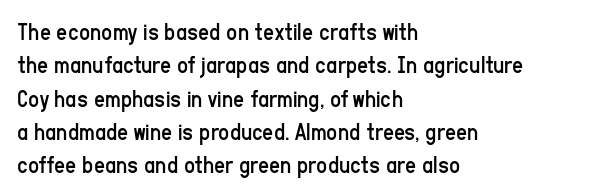
The letterforms sit at book weight or below. Posture: straight, roman, zero tilt. Tracking value appears to be zero — textbook default spacing. The passage shown stacks its lines at a standard gap. Is the block centered? No — it sits flush against the left margin. The foot of each line stays bare and open.
